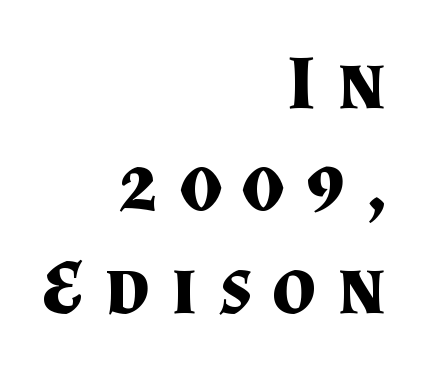
The image shows 77 px bold serif type, upright; set right-aligned, normal line spacing (1.33x), unusually wide letter spacing (+0.27 em), not underlined; medium stroke contrast and a small x-height.
